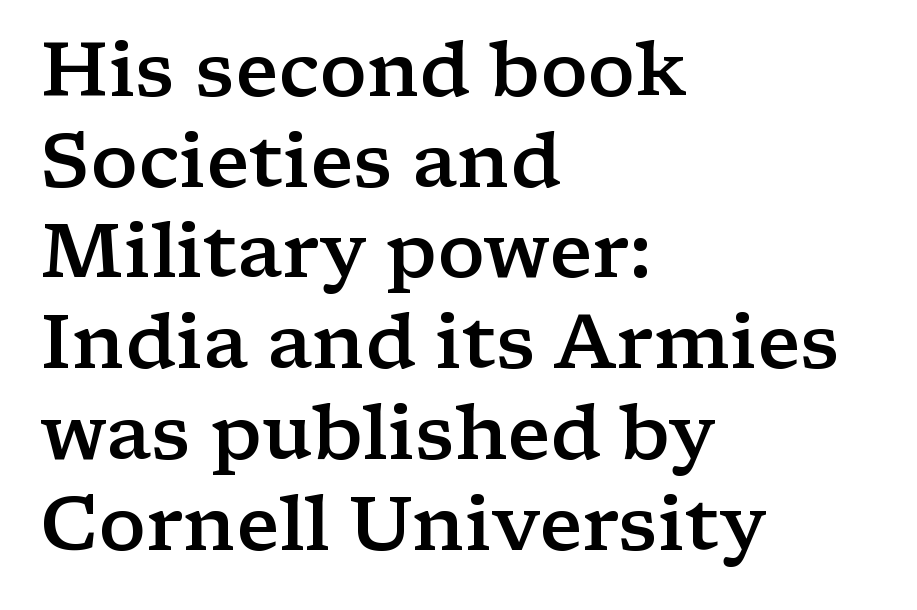
{"serif": "yes", "italic": "no", "bold": "semi", "weight": "semibold", "width": "wide", "stroke_contrast": "low", "x_height": "medium", "monospaced": "no", "underline": "no", "align": "left", "line_spacing_ratio": 1.21, "letter_spacing": "normal", "letter_spacing_em": 0.0, "glyph_px": 75}
